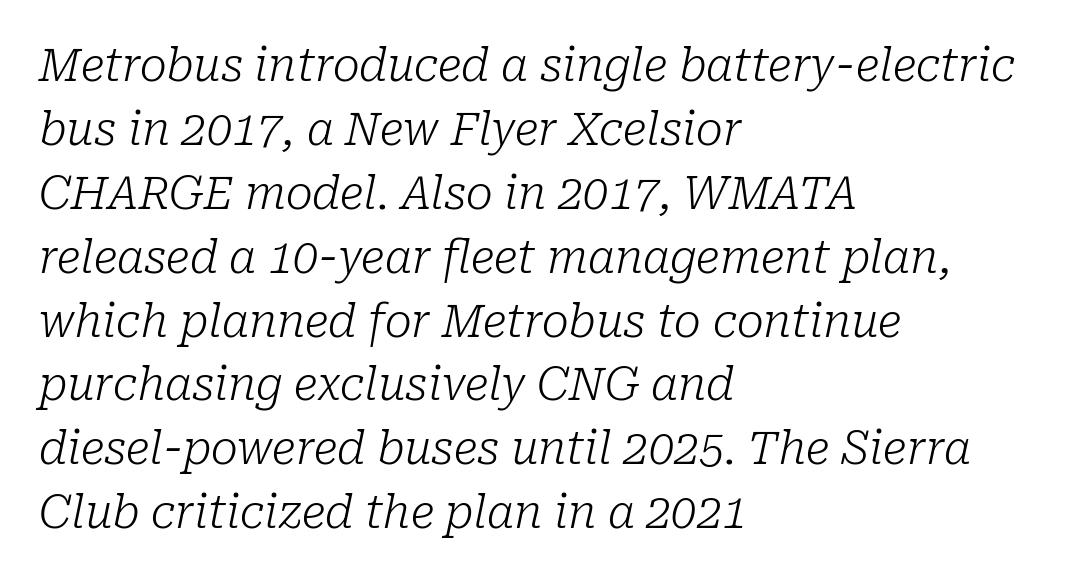
The image shows 45 px light serif type, italic (leaning right); set left-aligned, normal line spacing (1.42x), normal letter spacing, not underlined; low stroke contrast and a medium x-height.
